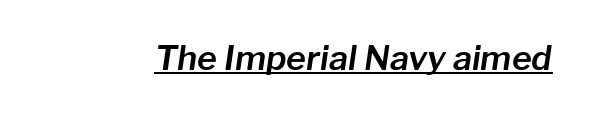
{"italic": "yes", "lean": "right", "slant_degrees": 8, "width": "normal", "stroke_contrast": "low", "x_height": "medium", "monospaced": "no", "underline": "yes", "letter_spacing": "normal", "letter_spacing_em": 0.0, "glyph_px": 34}
